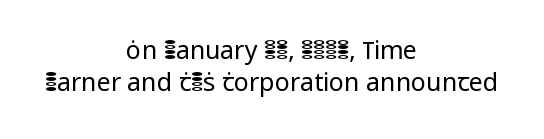
{"italic": "no", "bold": "no", "underline": "no", "align": "center", "line_spacing": "normal", "line_spacing_ratio": 1.29, "letter_spacing": "normal", "letter_spacing_em": 0.0, "glyph_px": 25}
